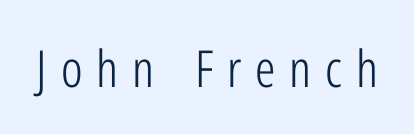
{"serif": "no", "italic": "no", "bold": "no", "weight": "light", "width": "condensed", "stroke_contrast": "low", "x_height": "medium", "monospaced": "no", "underline": "no", "letter_spacing": "wide", "letter_spacing_em": 0.27, "glyph_px": 51}
